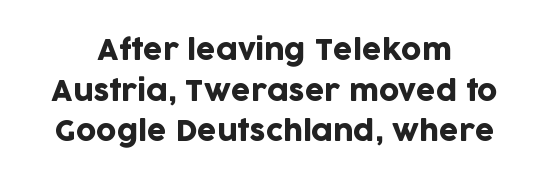
{"serif": "no", "italic": "no", "width": "normal", "stroke_contrast": "low", "x_height": "large", "monospaced": "no", "underline": "no", "align": "center", "line_spacing": "normal", "line_spacing_ratio": 1.45, "letter_spacing": "normal", "letter_spacing_em": 0.0, "glyph_px": 28}
